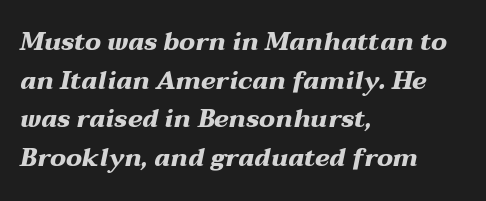
The image shows 25 px bold type, italic (leaning right); set left-aligned, normal line spacing (1.55x), normal letter spacing, not underlined.
